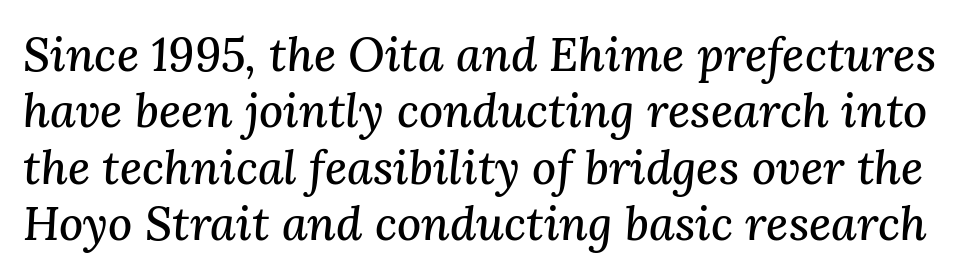
Q: Is the text italic (slanted)? A: Yes, it leans right by about 3 degrees.
Q: Is the typeface a serif or a sans-serif typeface? A: Serif.
Q: Is the text underlined? A: No.
Q: Is the spacing between letters normal or unusually wide? A: Normal.
Q: Width (condensed, normal, or wide)? A: Normal.
Q: Stroke contrast? A: Medium.
Q: x-height? A: Medium.
Q: Monospaced? A: No.
